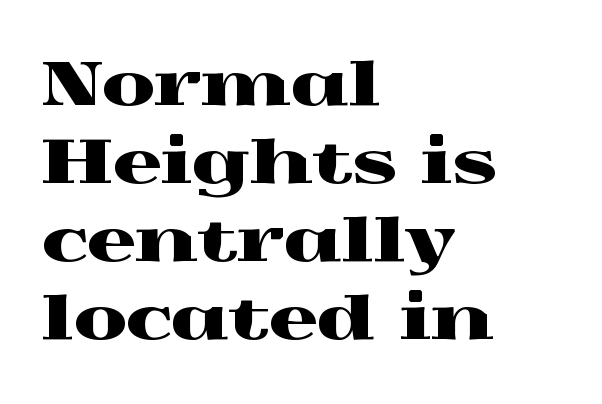
Q: Is the text italic (slanted)? A: No, it is upright.
Q: Is the typeface a serif or a sans-serif typeface? A: Serif.
Q: Is the text underlined? A: No.
Q: How is the paragraph aligned? A: Left-aligned.
Q: Is the spacing between letters normal or unusually wide? A: Normal.
Q: Is the spacing between lines tight, normal or loose? A: Normal.
Q: Width (condensed, normal, or wide)? A: Wide.
Q: x-height? A: Medium.
Q: Monospaced? A: No.
